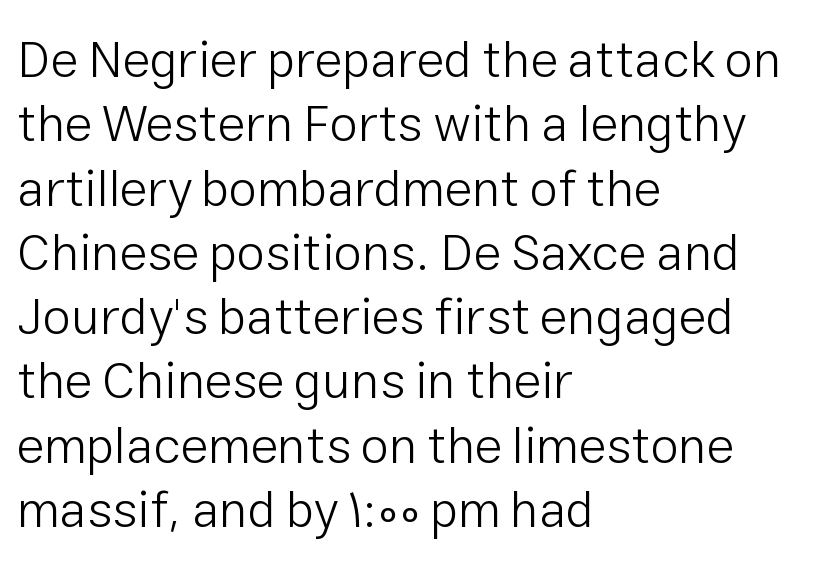
The image shows 51 px light sans-serif type, upright; set left-aligned, normal line spacing (1.26x), normal letter spacing, not underlined; low stroke contrast and a medium x-height.
